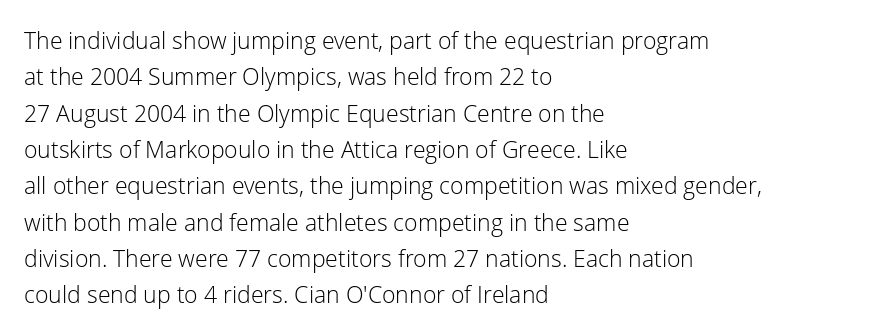
Q: Is the text bold? A: No.
Q: Is the text italic (slanted)? A: No, it is upright.
Q: Is the text underlined? A: No.
Q: How is the paragraph aligned? A: Left-aligned.
Q: Is the spacing between letters normal or unusually wide? A: Normal.
Q: Is the spacing between lines tight, normal or loose? A: Normal.
